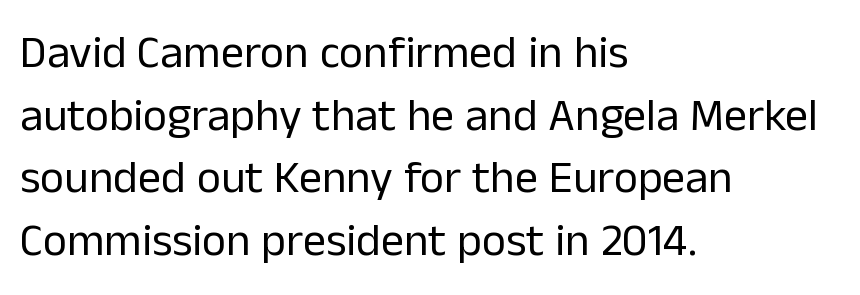
Q: Is the text bold? A: No.
Q: Is the text italic (slanted)? A: No, it is upright.
Q: Is the typeface a serif or a sans-serif typeface? A: Sans-serif.
Q: Is the text underlined? A: No.
Q: How is the paragraph aligned? A: Left-aligned.
Q: Is the spacing between letters normal or unusually wide? A: Normal.
Q: Is the spacing between lines tight, normal or loose? A: Normal.
Q: Width (condensed, normal, or wide)? A: Normal.
Q: Stroke contrast? A: Low.
Q: x-height? A: Medium.
Q: Monospaced? A: No.
